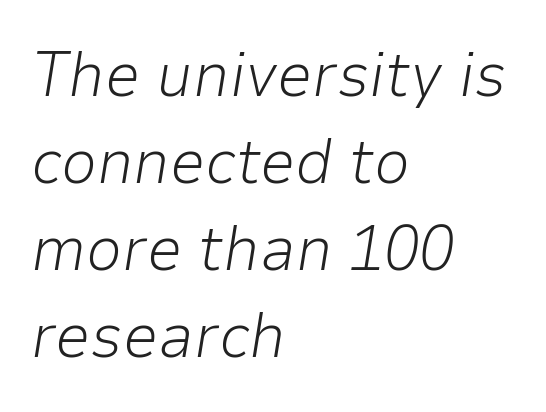
Q: Is the text bold? A: No.
Q: Is the text italic (slanted)? A: Yes, it leans right by about 9 degrees.
Q: Is the text underlined? A: No.
Q: How is the paragraph aligned? A: Left-aligned.
Q: Is the spacing between letters normal or unusually wide? A: Normal.
Q: Is the spacing between lines tight, normal or loose? A: Normal.
Q: Width (condensed, normal, or wide)? A: Normal.
Q: Stroke contrast? A: Low.
Q: x-height? A: Medium.
Q: Monospaced? A: No.
